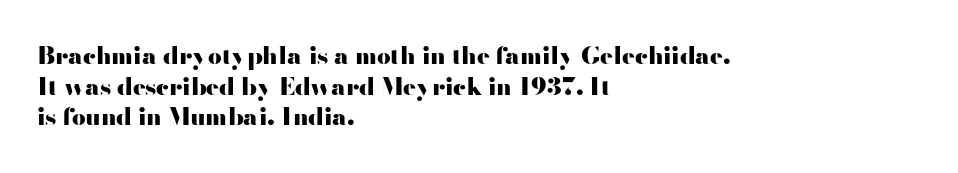
Summary of weight: heavy, a full bold. Tracking value appears to be zero — textbook default spacing. No italicization has been applied; the sample stays upright. The words here are not underlined. A normal amount of white space separates one row of letters from the next.
